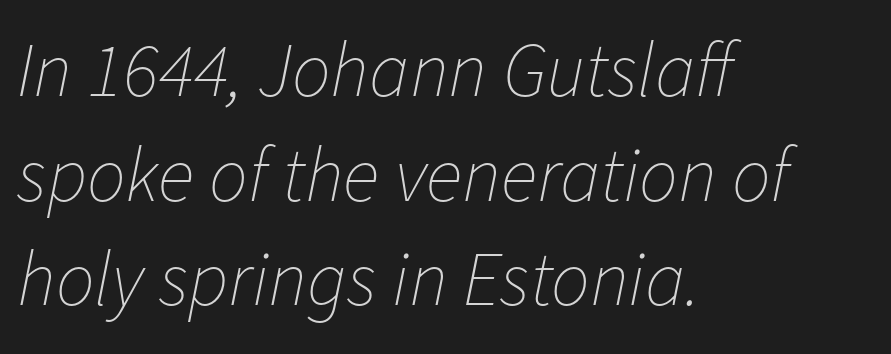
The image shows 77 px thin type, italic (leaning right); set left-aligned, normal line spacing (1.36x), normal letter spacing, not underlined; low stroke contrast and a medium x-height.
